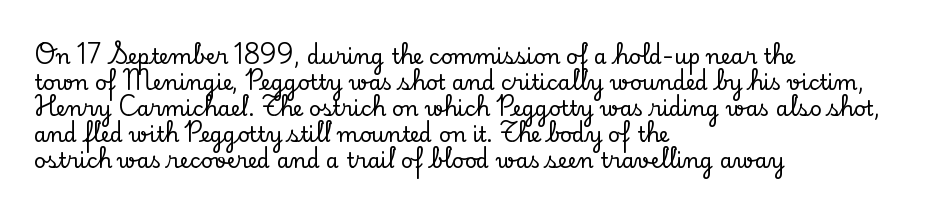
Q: Is the text italic (slanted)? A: No, it is upright.
Q: Is the text underlined? A: No.
Q: How is the paragraph aligned? A: Left-aligned.
Q: Is the spacing between letters normal or unusually wide? A: Normal.
